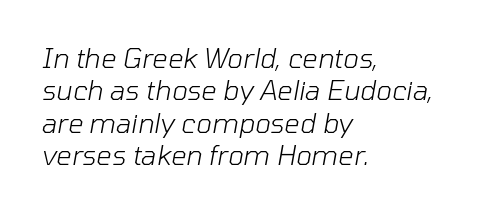
Q: Is the text bold? A: No.
Q: Is the text italic (slanted)? A: Yes, it leans right by about 10 degrees.
Q: Is the text underlined? A: No.
Q: How is the paragraph aligned? A: Left-aligned.
Q: Is the spacing between letters normal or unusually wide? A: Normal.
